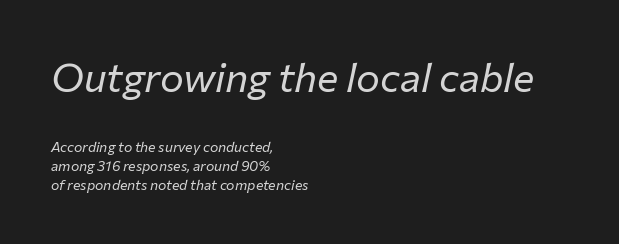
The image shows 40 px regular-weight type, italic (leaning right); set left-aligned, normal line spacing (1.35x), normal letter spacing, not underlined; the first (top) block is 2.86x larger; low stroke contrast and a medium x-height.
